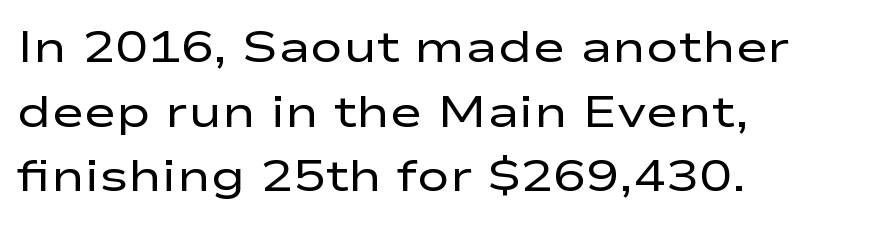
{"serif": "no", "italic": "no", "bold": "no", "weight": "regular", "width": "wide", "stroke_contrast": "low", "x_height": "medium", "monospaced": "no", "underline": "no", "align": "left", "line_spacing": "normal", "line_spacing_ratio": 1.47, "letter_spacing": "normal", "letter_spacing_em": 0.0, "glyph_px": 44}
